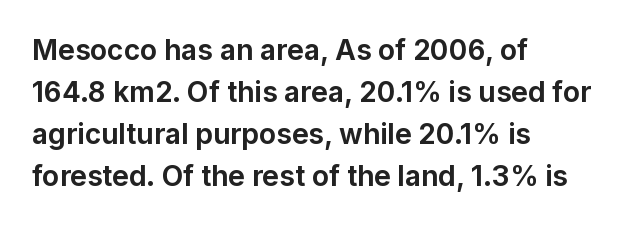
The image shows 28 px bold sans-serif type, upright; set left-aligned, normal line spacing (1.5x), normal letter spacing, not underlined; low stroke contrast and a medium x-height.
